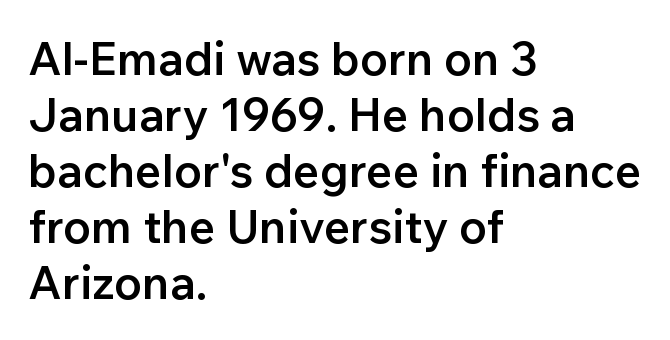
{"serif": "no", "italic": "no", "bold": "semi", "weight": "semibold", "width": "normal", "stroke_contrast": "low", "x_height": "medium", "monospaced": "no", "underline": "no", "align": "left", "line_spacing_ratio": 1.22, "letter_spacing": "normal", "letter_spacing_em": 0.0, "glyph_px": 46}
